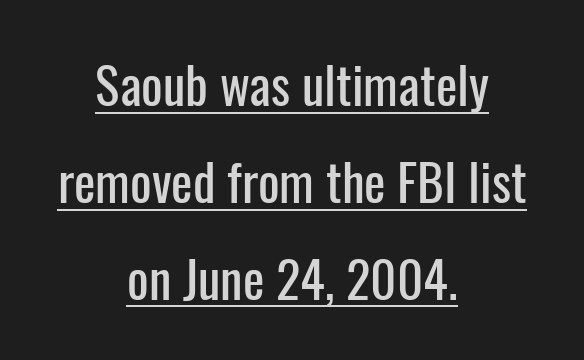
{"serif": "no", "italic": "no", "width": "condensed", "stroke_contrast": "low", "x_height": "medium", "monospaced": "no", "underline": "yes", "align": "center", "line_spacing": "loose", "line_spacing_ratio": 1.9, "letter_spacing": "normal", "letter_spacing_em": 0.0, "glyph_px": 51}
